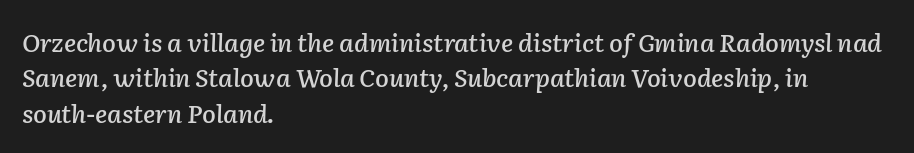
{"italic": "yes", "lean": "right", "slant_degrees": 2, "underline": "no", "align": "left", "line_spacing": "normal", "line_spacing_ratio": 1.42, "letter_spacing": "normal", "letter_spacing_em": 0.0, "glyph_px": 25}
